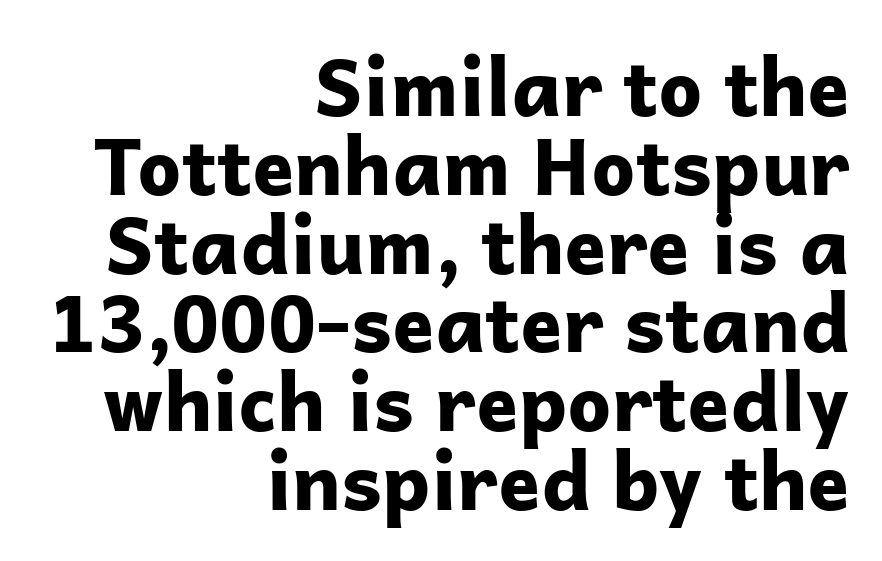
{"serif": "no", "italic": "no", "bold": "yes", "weight": "bold", "width": "normal", "stroke_contrast": "low", "x_height": "medium", "monospaced": "no", "underline": "no", "align": "right", "line_spacing": "tight", "line_spacing_ratio": 1.01, "letter_spacing": "normal", "letter_spacing_em": 0.0, "glyph_px": 78}
